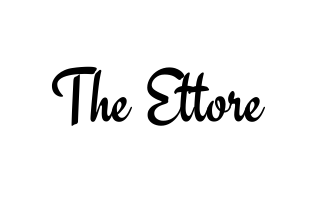
{"serif": "no", "bold": "no", "weight": "regular", "width": "normal", "stroke_contrast": "low", "x_height": "small", "monospaced": "no", "underline": "no", "letter_spacing": "normal", "letter_spacing_em": 0.0, "glyph_px": 77}
